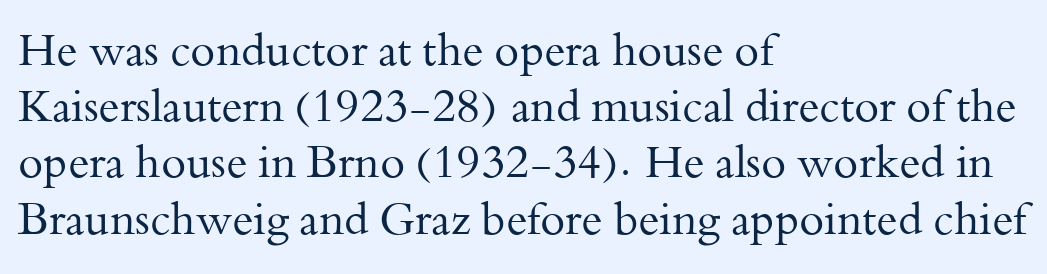
Q: Is the text bold? A: No.
Q: Is the text italic (slanted)? A: No, it is upright.
Q: Is the typeface a serif or a sans-serif typeface? A: Serif.
Q: Is the text underlined? A: No.
Q: How is the paragraph aligned? A: Left-aligned.
Q: Is the spacing between letters normal or unusually wide? A: Normal.
Q: Is the spacing between lines tight, normal or loose? A: Normal.
Q: Width (condensed, normal, or wide)? A: Normal.
Q: Stroke contrast? A: Medium.
Q: x-height? A: Small.
Q: Monospaced? A: No.
